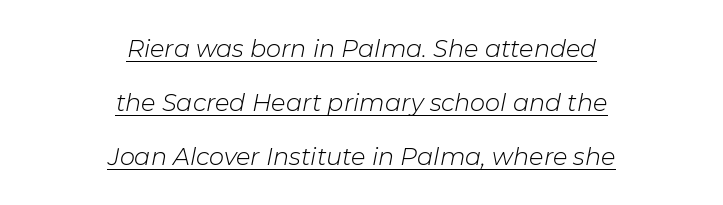
The image shows 24 px text type, italic (leaning right); set centered, loose line spacing (2.25x), normal letter spacing, underlined.
